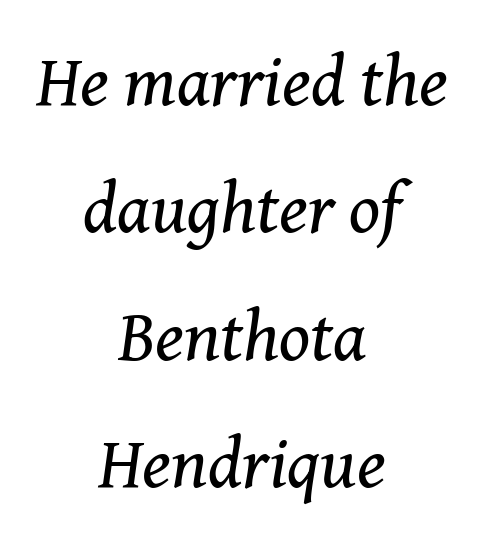
The image shows 72 px regular-weight serif type, italic (leaning right); set centered, line spacing 1.77x, normal letter spacing, not underlined; medium stroke contrast and a medium x-height.
